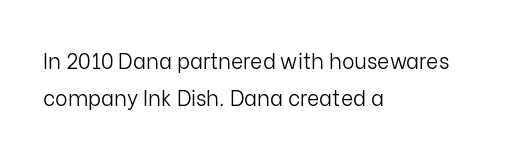
This rendering features lettering with no underline. Counters stay open thanks to moderate or lighter strokes. Nobody touched the tracking dial on this one. A typesetter would mark this as roman, not italic. Typeset ragged right — the left edge is the straight one.
